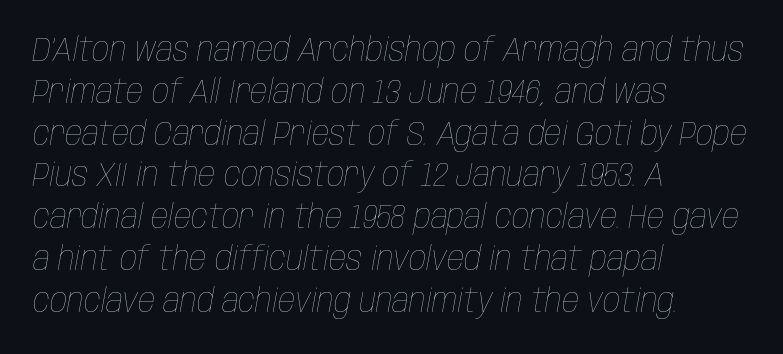
{"italic": "yes", "lean": "right", "slant_degrees": 10, "bold": "no", "weight": "thin", "width": "condensed", "stroke_contrast": "low", "x_height": "large", "monospaced": "no", "underline": "no", "align": "left", "line_spacing_ratio": 1.23, "letter_spacing": "normal", "letter_spacing_em": 0.0, "glyph_px": 34}
